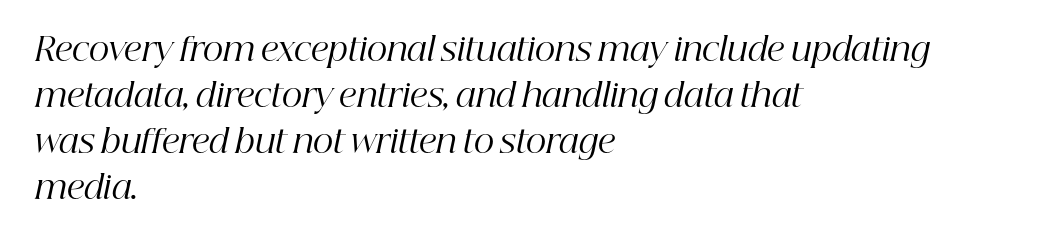
Notice how the passage keeps a crisp vertical edge on the left only. Little horizontal feet cap the strokes, marking this as serif type. In terms of letterspacing, this is plain default setting. Does the lettering tilt? It does — this is italic. Is the type heavy? It reads as light-to-regular instead. You could not count columns in this text — the font is proportionally spaced.
